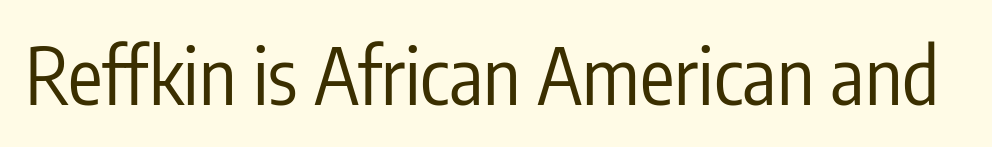
Q: Is the text bold? A: No.
Q: Is the text italic (slanted)? A: No, it is upright.
Q: Is the typeface a serif or a sans-serif typeface? A: Sans-serif.
Q: Is the text underlined? A: No.
Q: Is the spacing between letters normal or unusually wide? A: Normal.
Q: Width (condensed, normal, or wide)? A: Condensed.
Q: Stroke contrast? A: Low.
Q: x-height? A: Medium.
Q: Monospaced? A: No.
